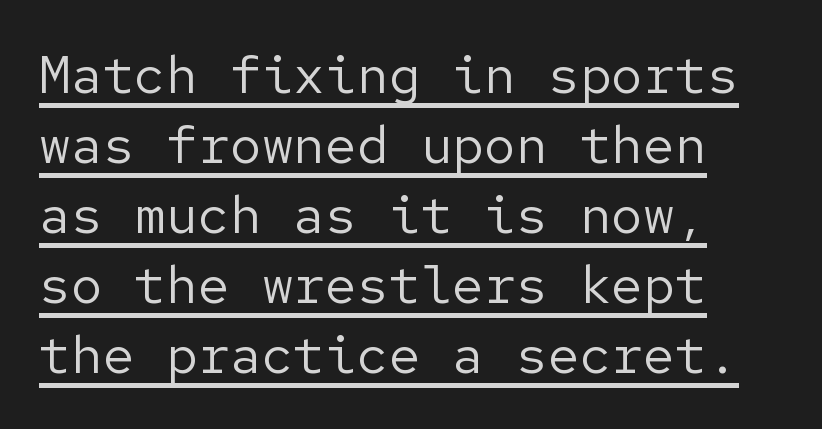
The image shows 53 px regular-weight sans-serif type, upright; set left-aligned, normal line spacing (1.32x), normal letter spacing, underlined; low stroke contrast and a medium x-height.
